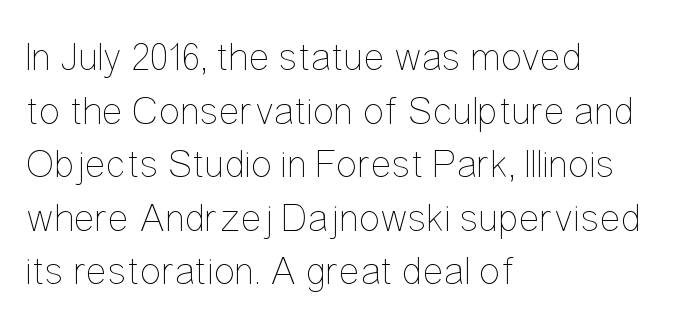
A quiet, ordinary-to-light weight characterises the typeface. The letters sit at their default tracking, neither squeezed nor spread. Lines of text with bare space underneath. The designer left line spacing at the default. Upright lettering throughout.
